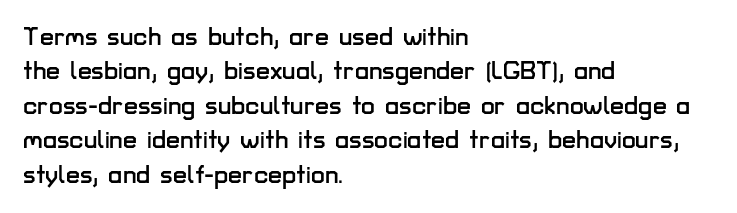
The image shows 25 px text type, upright; set left-aligned, normal line spacing (1.38x), normal letter spacing, not underlined.
